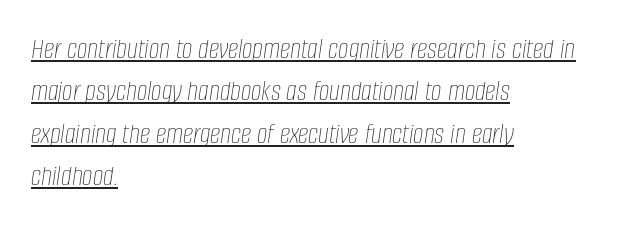
A typesetter would call this leading conventional body-copy spacing. There is no visible air inserted between adjacent glyphs. These lines are rendered in a variable-pitch font. If you drew a line through each stem, it would be angled. Counters stay open thanks to moderate or lighter strokes. The lines are quadded left.
